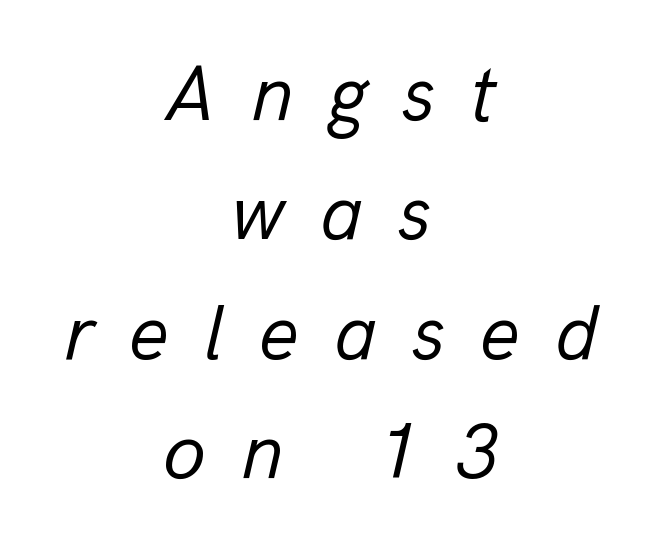
Q: Is the text bold? A: No.
Q: Is the text italic (slanted)? A: Yes, it leans right by about 13 degrees.
Q: Is the text underlined? A: No.
Q: How is the paragraph aligned? A: Centered.
Q: Is the spacing between letters normal or unusually wide? A: Unusually wide.
Q: Is the spacing between lines tight, normal or loose? A: Normal.
Q: Width (condensed, normal, or wide)? A: Normal.
Q: Stroke contrast? A: Low.
Q: x-height? A: Medium.
Q: Monospaced? A: No.
